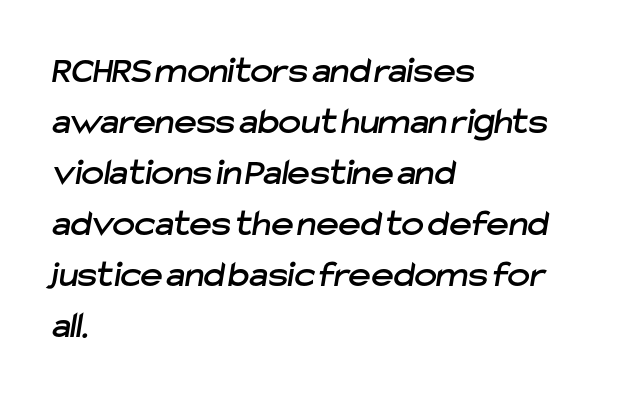
The image shows 38 px sans-serif type; set left-aligned, normal line spacing (1.34x), normal letter spacing, not underlined; low stroke contrast and a medium x-height.
